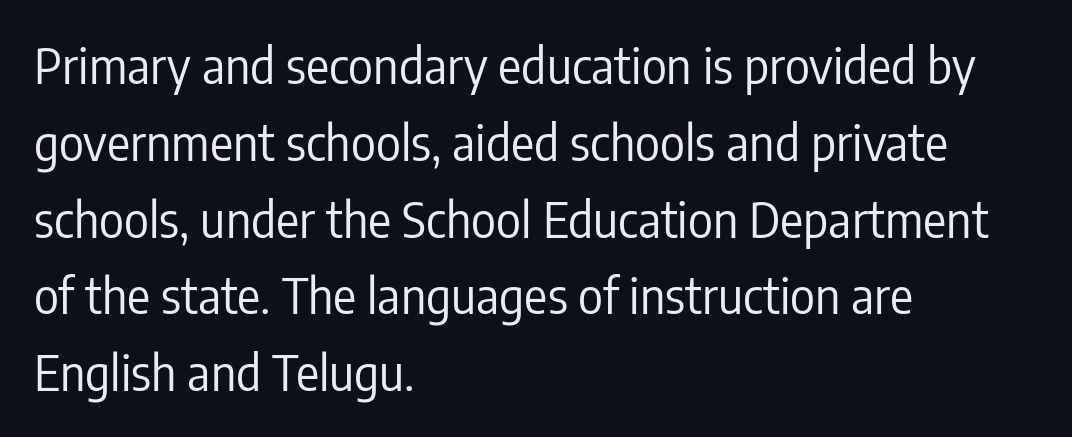
Q: Is the text bold? A: No.
Q: Is the text italic (slanted)? A: No, it is upright.
Q: Is the typeface a serif or a sans-serif typeface? A: Sans-serif.
Q: Is the text underlined? A: No.
Q: How is the paragraph aligned? A: Left-aligned.
Q: Is the spacing between letters normal or unusually wide? A: Normal.
Q: Is the spacing between lines tight, normal or loose? A: Normal.
Q: Width (condensed, normal, or wide)? A: Condensed.
Q: Stroke contrast? A: Low.
Q: x-height? A: Medium.
Q: Monospaced? A: No.
